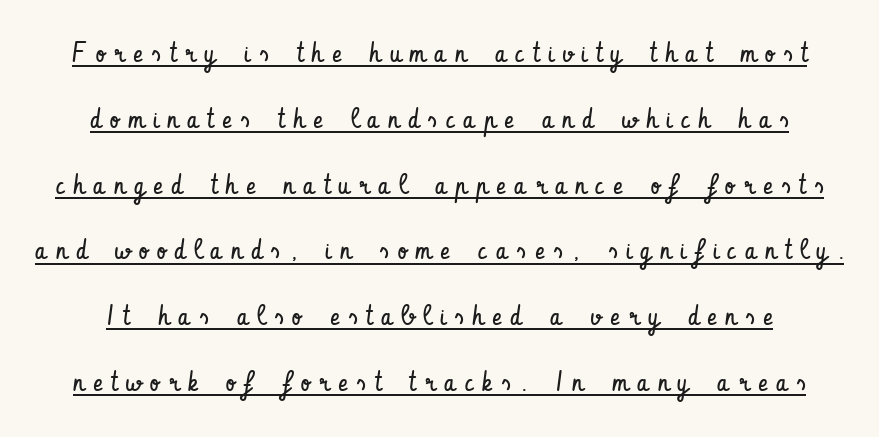
The image shows 28 px regular-weight, condensed sans-serif type, upright; set loose line spacing (2.35x), unusually wide letter spacing (+0.32 em), underlined; low stroke contrast and a small x-height.
